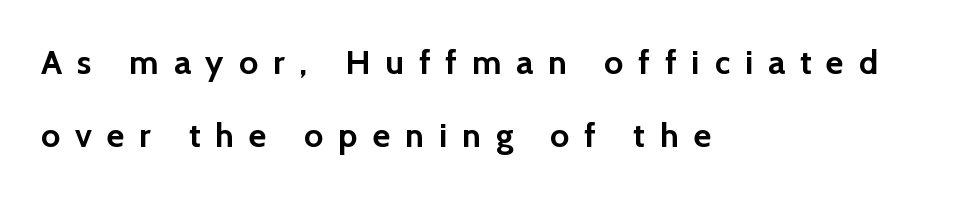
The image shows 34 px semibold sans-serif type, upright; set left-aligned, loose line spacing (2.15x), unusually wide letter spacing (+0.44 em), not underlined; a medium x-height.
